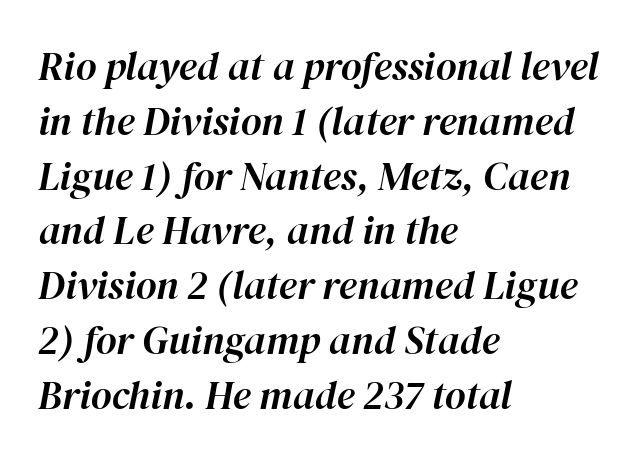
The image shows 40 px text type, italic (leaning right); set left-aligned, normal line spacing (1.37x), normal letter spacing, not underlined; high stroke contrast and a medium x-height.
